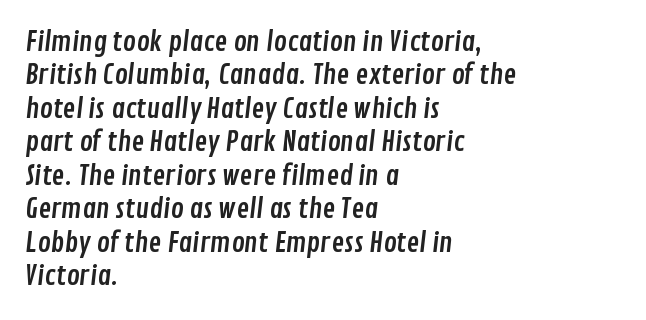
{"underline": "no", "align": "left", "line_spacing_ratio": 1.24, "letter_spacing": "normal", "letter_spacing_em": 0.0, "glyph_px": 27}
